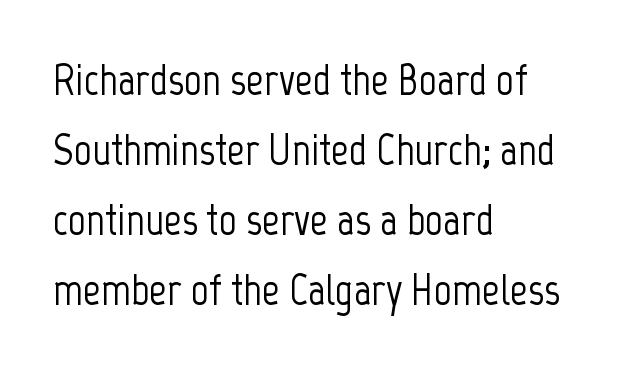
The image shows 44 px condensed sans-serif type, upright; set left-aligned, normal line spacing (1.59x), normal letter spacing, not underlined; low stroke contrast and a medium x-height.
